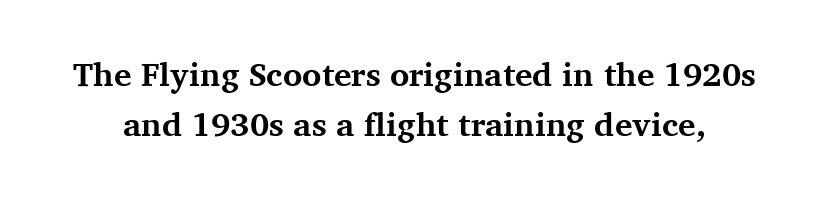
Chunky letters — that's bold for sure. Note the varied advance widths — an 'i' is clearly narrower than an 'm'. The foot of each line stays bare and open. These lines were composed using upright roman letters. The font family rendered here belongs to the serif group.
